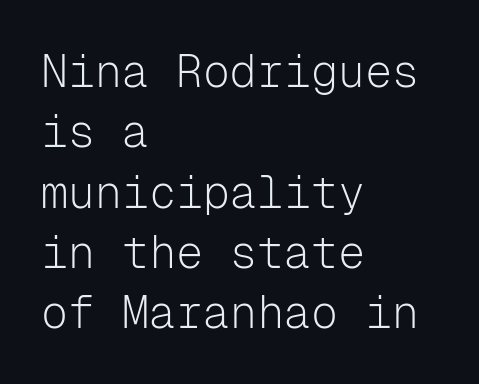
{"serif": "no", "italic": "no", "bold": "no", "weight": "light", "width": "normal", "stroke_contrast": "low", "x_height": "medium", "monospaced": "yes", "underline": "no", "align": "left", "line_spacing": "normal", "line_spacing_ratio": 1.34, "letter_spacing": "normal", "letter_spacing_em": 0.0, "glyph_px": 45}
